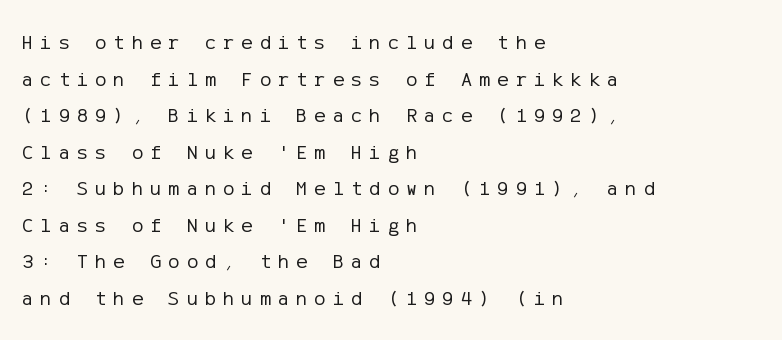
The image shows 21 px text type, upright; set left-aligned, line spacing 1.74x, unusually wide letter spacing (+0.34 em), not underlined.
